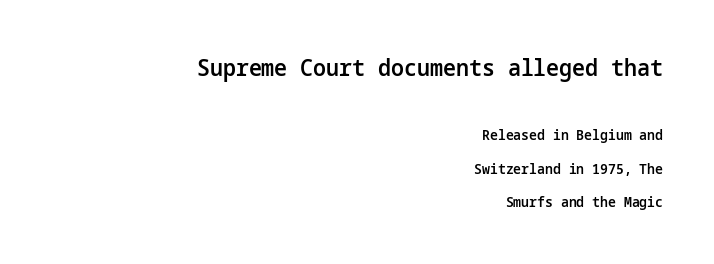
Q: Is the text bold? A: Semi-bold.
Q: Is the text italic (slanted)? A: No, it is upright.
Q: Is the text underlined? A: No.
Q: How is the paragraph aligned? A: Right-aligned.
Q: Is the spacing between letters normal or unusually wide? A: Normal.
Q: Is the spacing between lines tight, normal or loose? A: Loose.
Q: Which block of text is set in a larger size, the first (top) or the second (bottom)? A: The first (top) one.
